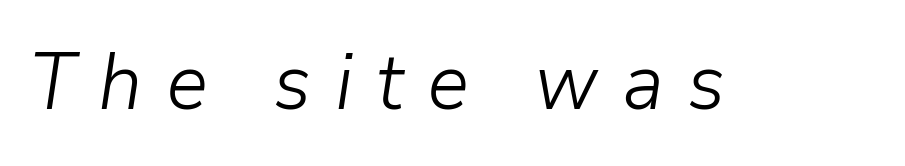
{"italic": "yes", "lean": "right", "slant_degrees": 9, "bold": "no", "weight": "light", "width": "normal", "stroke_contrast": "low", "x_height": "medium", "monospaced": "no", "underline": "no", "letter_spacing": "wide", "letter_spacing_em": 0.29, "glyph_px": 79}
